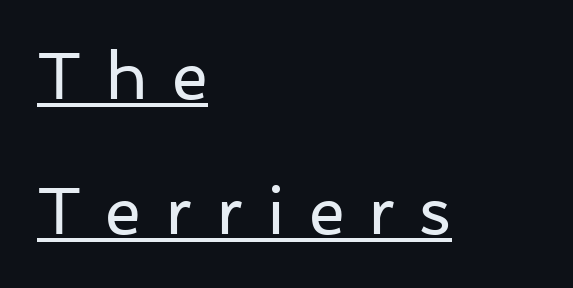
One glance says open: line gaps are wider than usual. In terms of letterspacing, this is a distinctly airy, spread setting. Like a heading marked for emphasis, these lines bear an underscore. Ascenders rise straight up at ninety degrees. Is this a sans? Yes — the strokes have no serifs.
